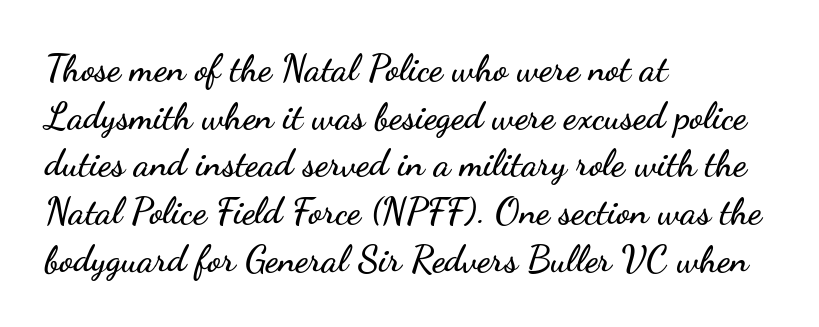
{"serif": "no", "width": "wide", "stroke_contrast": "low", "x_height": "small", "monospaced": "no", "underline": "no", "align": "left", "line_spacing": "normal", "line_spacing_ratio": 1.29, "letter_spacing": "normal", "letter_spacing_em": 0.0, "glyph_px": 37}
